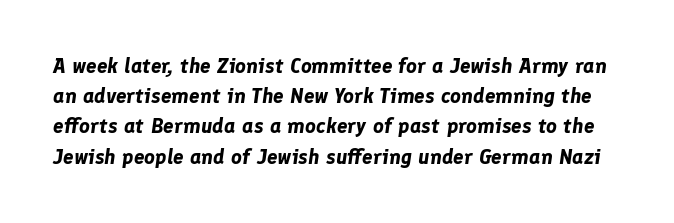
Q: Is the text bold? A: Yes.
Q: Is the text italic (slanted)? A: Yes, it leans right by about 8 degrees.
Q: Is the text underlined? A: No.
Q: Is the spacing between letters normal or unusually wide? A: Normal.
Q: Is the spacing between lines tight, normal or loose? A: Normal.
